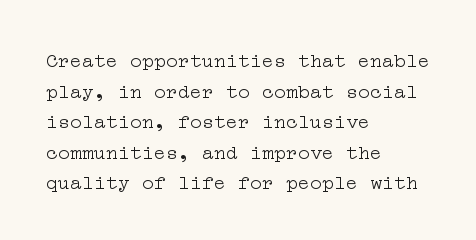
{"italic": "no", "bold": "no", "underline": "no", "align": "left", "line_spacing": "normal", "line_spacing_ratio": 1.53, "letter_spacing": "normal", "letter_spacing_em": 0.0, "glyph_px": 20}
